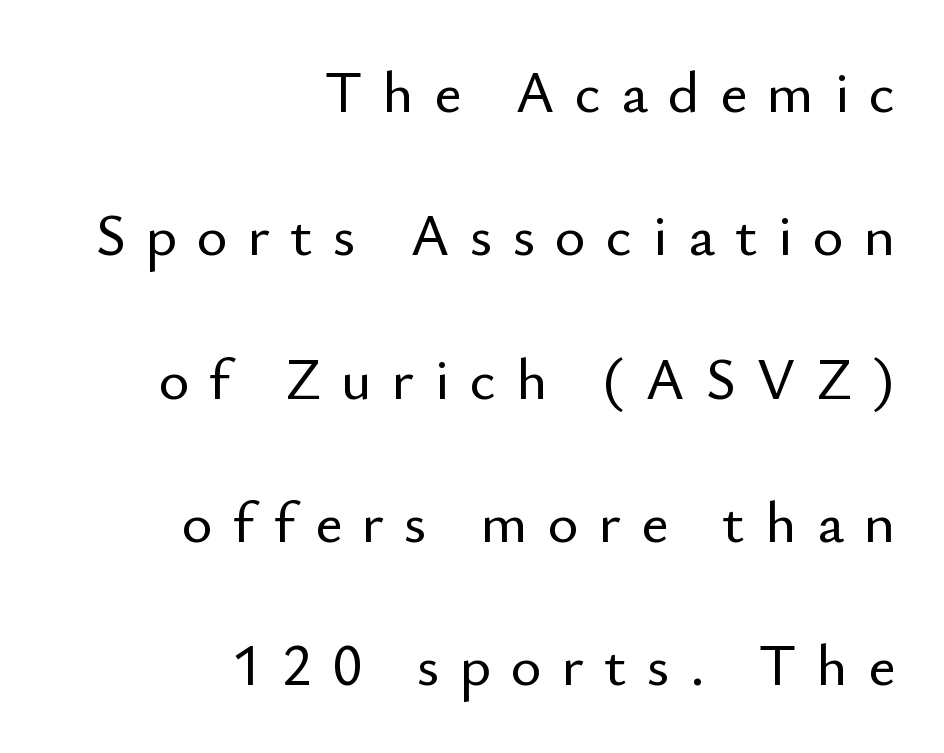
Q: Is the text italic (slanted)? A: No, it is upright.
Q: Is the typeface a serif or a sans-serif typeface? A: Sans-serif.
Q: Is the text underlined? A: No.
Q: How is the paragraph aligned? A: Right-aligned.
Q: Is the spacing between letters normal or unusually wide? A: Unusually wide.
Q: Is the spacing between lines tight, normal or loose? A: Loose.
Q: Width (condensed, normal, or wide)? A: Normal.
Q: Stroke contrast? A: Low.
Q: x-height? A: Small.
Q: Monospaced? A: No.
